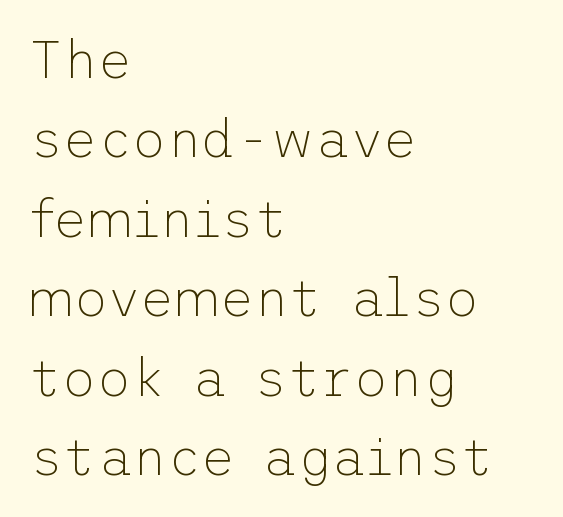
Q: Is the text bold? A: No.
Q: Is the text italic (slanted)? A: No, it is upright.
Q: Is the typeface a serif or a sans-serif typeface? A: Sans-serif.
Q: Is the text underlined? A: No.
Q: How is the paragraph aligned? A: Left-aligned.
Q: Is the spacing between letters normal or unusually wide? A: Normal.
Q: Is the spacing between lines tight, normal or loose? A: Normal.
Q: Width (condensed, normal, or wide)? A: Normal.
Q: Stroke contrast? A: Low.
Q: x-height? A: Medium.
